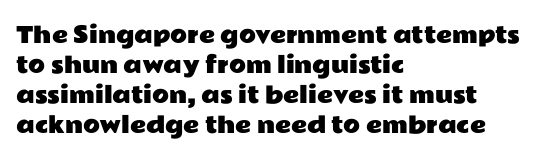
The image shows 22 px text type, upright; set left-aligned, normal line spacing (1.36x), normal letter spacing, not underlined.
